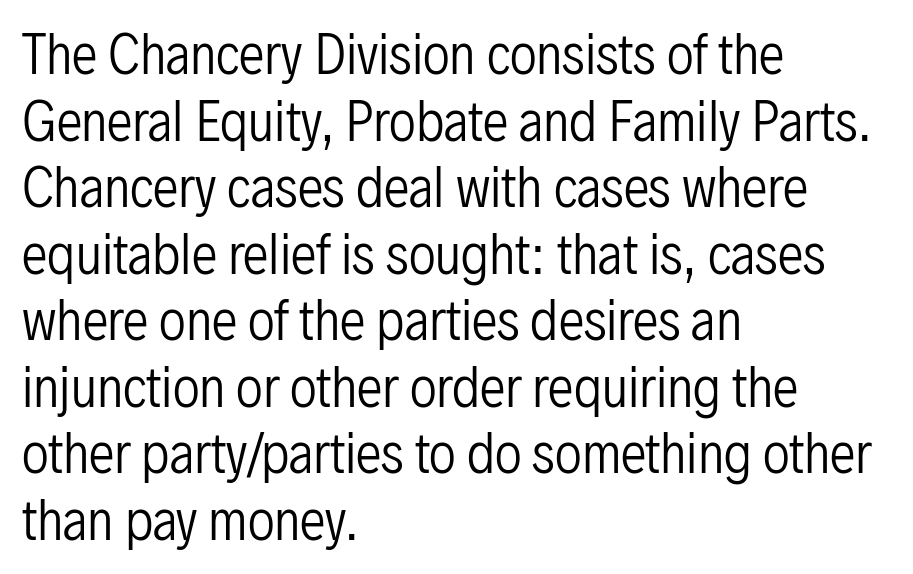
The strip under each line holds only bare page. This sample has the flowing, uneven cadence of proportional lettering. Is this a sans? Yes — the strokes have no serifs. There is no visible air inserted between adjacent glyphs. Evenly set lines give the paragraph a standard silhouette. Heft: none added — not bold.
